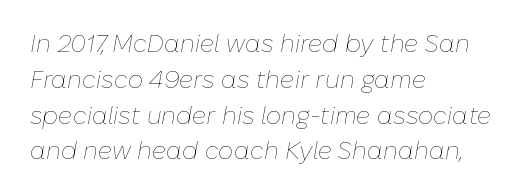
Q: Is the text bold? A: No.
Q: Is the text italic (slanted)? A: Yes, it leans right by about 10 degrees.
Q: Is the text underlined? A: No.
Q: How is the paragraph aligned? A: Left-aligned.
Q: Is the spacing between letters normal or unusually wide? A: Normal.
Q: Is the spacing between lines tight, normal or loose? A: Normal.
